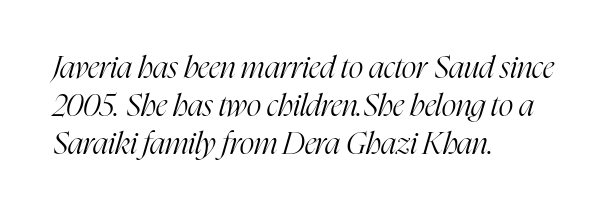
The image shows 31 px light, condensed serif type, italic (leaning right); set left-aligned, line spacing 1.23x, normal letter spacing, not underlined; high stroke contrast and a medium x-height.
